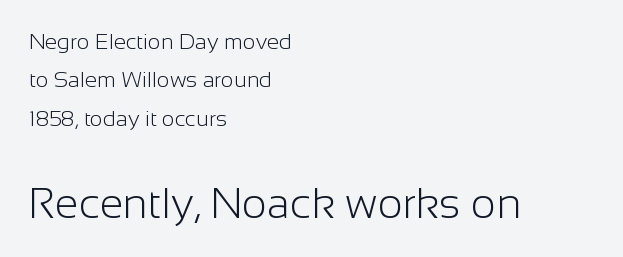
{"serif": "no", "italic": "no", "bold": "no", "weight": "light", "width": "normal", "stroke_contrast": "low", "x_height": "medium", "monospaced": "no", "underline": "no", "align": "left", "line_spacing_ratio": 1.75, "letter_spacing": "normal", "letter_spacing_em": 0.0, "larger_block": "second", "size_ratio": 1.95, "glyph_px": 43}
